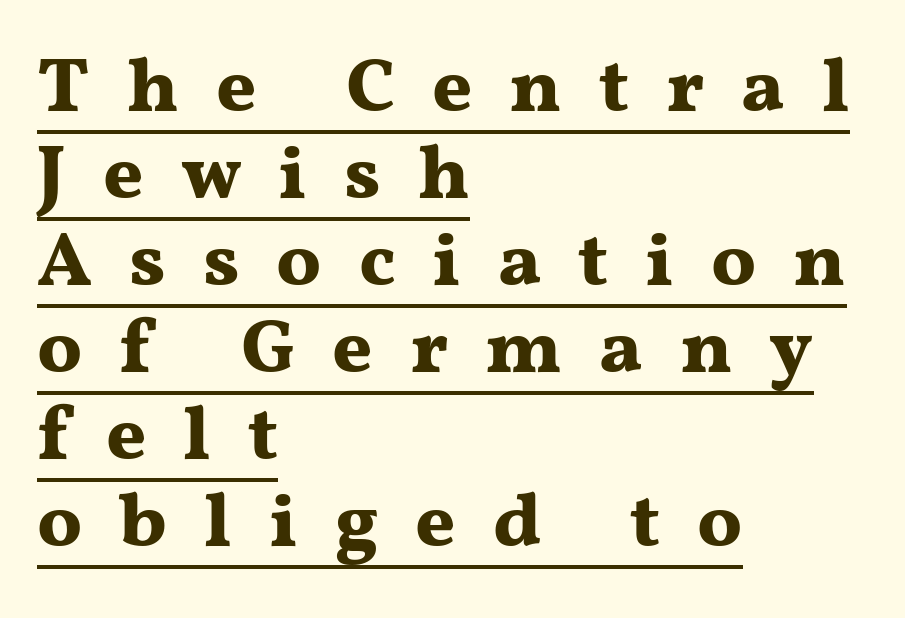
Looks like regular typesetting: each glyph gets only the width it needs. Short and long lines alike share a common starting point at left. The face used here is rendered with a markedly widened letterfit. Caption: lettering with a line underneath.
